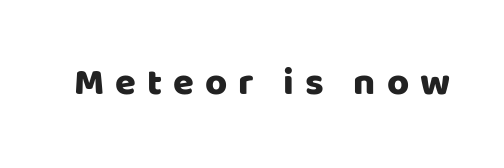
Q: Is the text italic (slanted)? A: No, it is upright.
Q: Is the typeface a serif or a sans-serif typeface? A: Sans-serif.
Q: Is the text underlined? A: No.
Q: Is the spacing between letters normal or unusually wide? A: Unusually wide.
Q: Width (condensed, normal, or wide)? A: Normal.
Q: Stroke contrast? A: Low.
Q: x-height? A: Large.
Q: Monospaced? A: No.
